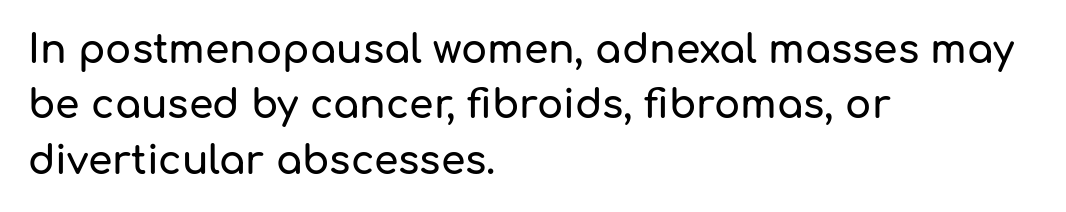
Q: Is the text italic (slanted)? A: No, it is upright.
Q: Is the typeface a serif or a sans-serif typeface? A: Sans-serif.
Q: Is the text underlined? A: No.
Q: How is the paragraph aligned? A: Left-aligned.
Q: Is the spacing between letters normal or unusually wide? A: Normal.
Q: Is the spacing between lines tight, normal or loose? A: Normal.
Q: Width (condensed, normal, or wide)? A: Normal.
Q: Stroke contrast? A: Low.
Q: x-height? A: Medium.
Q: Monospaced? A: No.
